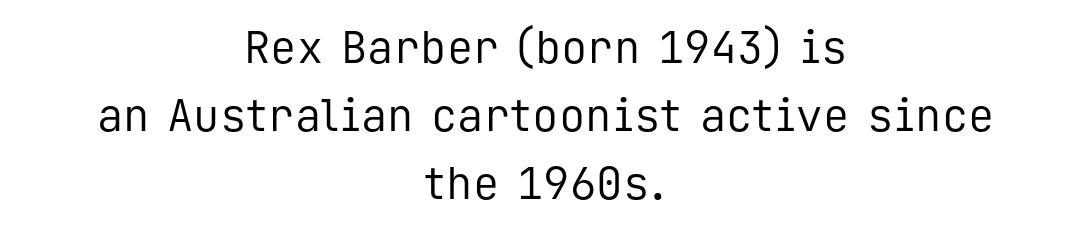
Q: Is the text bold? A: No.
Q: Is the text italic (slanted)? A: No, it is upright.
Q: Is the typeface a serif or a sans-serif typeface? A: Sans-serif.
Q: Is the text underlined? A: No.
Q: How is the paragraph aligned? A: Centered.
Q: Is the spacing between letters normal or unusually wide? A: Normal.
Q: Is the spacing between lines tight, normal or loose? A: Normal.
Q: Width (condensed, normal, or wide)? A: Normal.
Q: Stroke contrast? A: Low.
Q: x-height? A: Medium.
Q: Monospaced? A: Yes.
